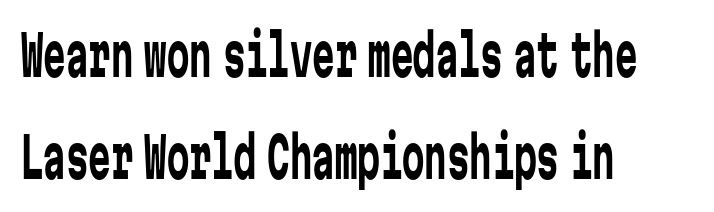
Layout note: lines flush left. The type sits square on the baseline with zero lean. A typesetter would call this monospace, since all characters share one set width. This sample uses a sans-serif face.
